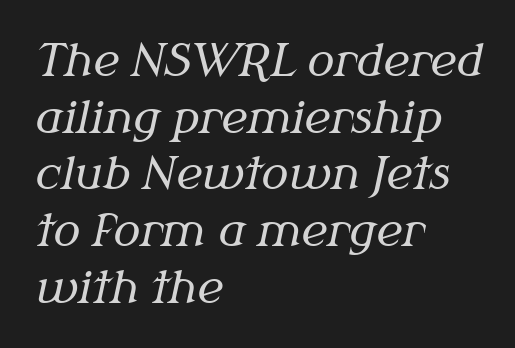
{"serif": "yes", "italic": "yes", "lean": "right", "slant_degrees": 12, "bold": "no", "weight": "regular", "width": "normal", "stroke_contrast": "medium", "x_height": "medium", "monospaced": "no", "underline": "no", "align": "left", "line_spacing": "normal", "line_spacing_ratio": 1.26, "letter_spacing": "normal", "letter_spacing_em": 0.0, "glyph_px": 45}
